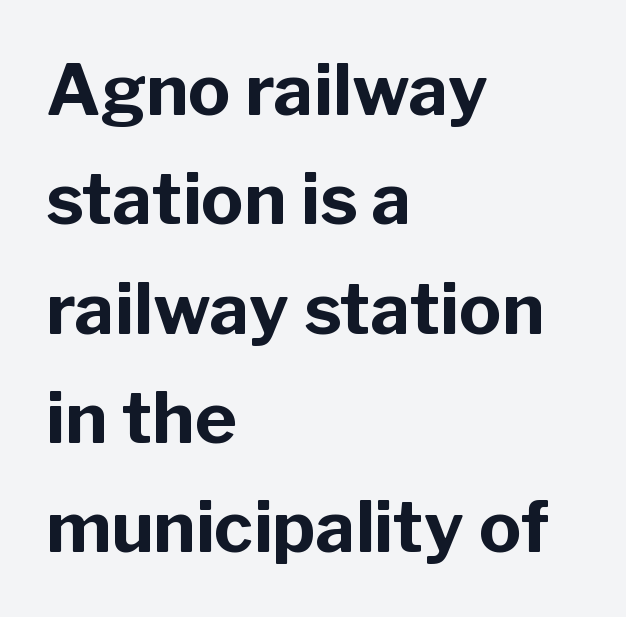
Glyph-to-glyph distance matches everyday printed text. Layout note: lines flush left. Typographically, this falls in the sans-serif category. The rows are spaced the way most documents space them. Each letter keeps its own natural width here, so spacing adapts to shape. Plenty of ink on the page — the face is bold.
